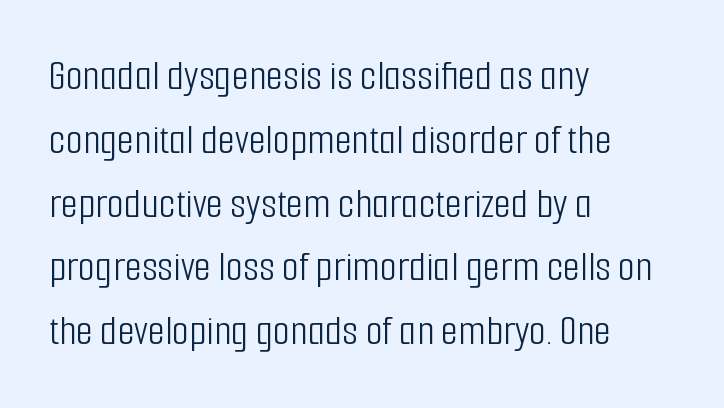
The image shows 44 px light, condensed sans-serif type, upright; set left-aligned, normal line spacing (1.45x), normal letter spacing, not underlined; low stroke contrast and a medium x-height.
